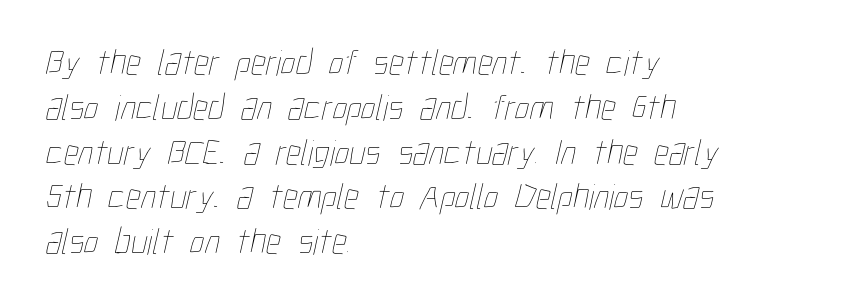
The image shows 37 px thin, condensed type; set left-aligned, line spacing 1.21x, normal letter spacing, not underlined; low stroke contrast and a medium x-height.
